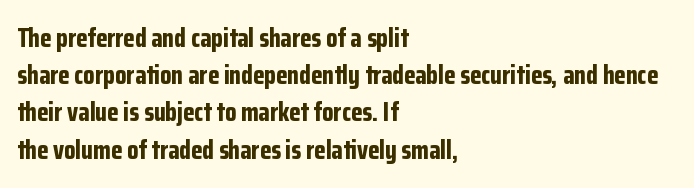
The image shows 26 px bold type, upright; set left-aligned, normal line spacing (1.43x), normal letter spacing, not underlined.
